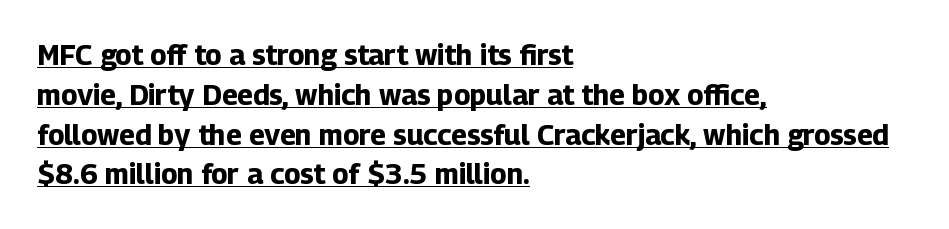
The image shows 28 px bold sans-serif type, upright; set left-aligned, normal line spacing (1.42x), normal letter spacing, underlined; low stroke contrast and a medium x-height.
